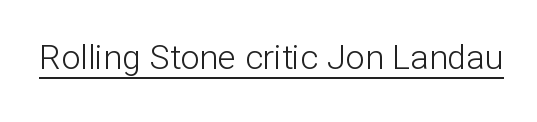
The image shows 34 px light sans-serif type, upright; set normal letter spacing, underlined; low stroke contrast and a medium x-height.
